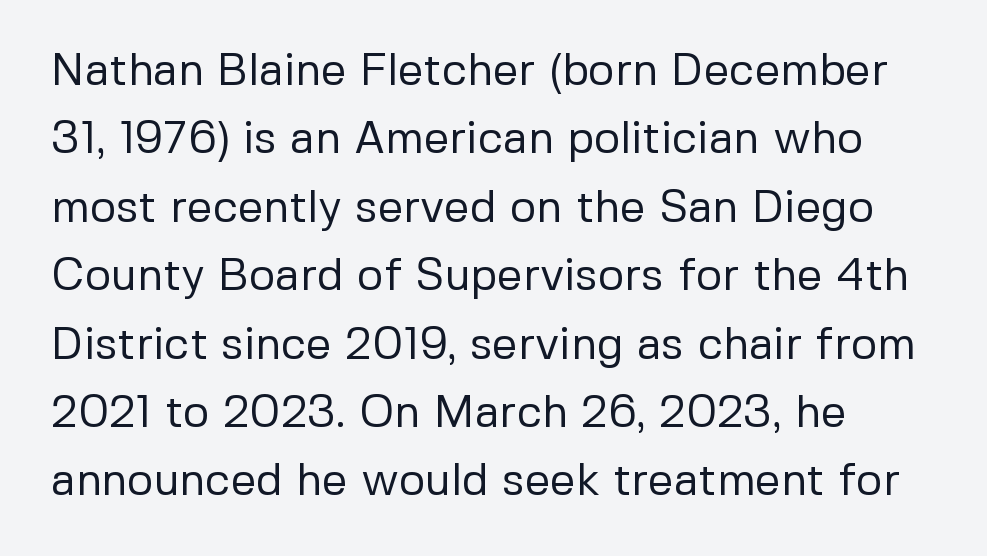
A typesetter would call this proportional, since set widths differ per character. Honestly, there is no underline to notice here at all. Note: no serifs on the glyphs. This rendering uses left alignment, leaving the right contour irregular. The letters stand upright; this is a roman face.
